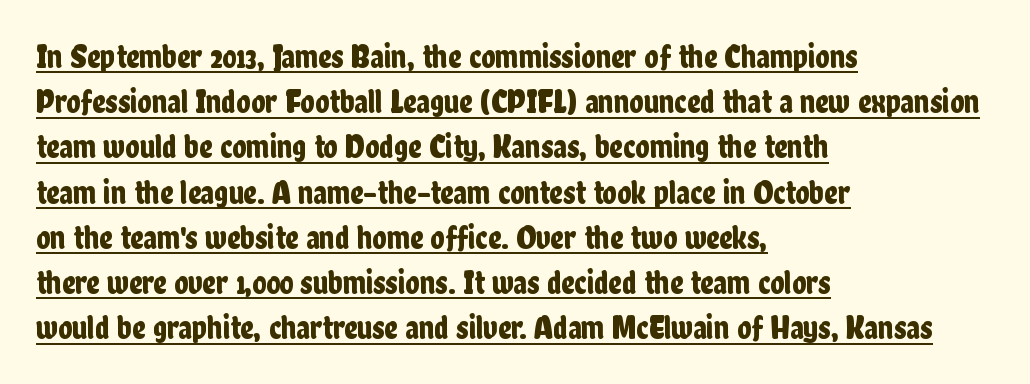
{"serif": "no", "italic": "no", "width": "condensed", "stroke_contrast": "low", "x_height": "medium", "monospaced": "no", "underline": "yes", "align": "left", "line_spacing": "normal", "line_spacing_ratio": 1.37, "letter_spacing": "normal", "letter_spacing_em": 0.0, "glyph_px": 33}
